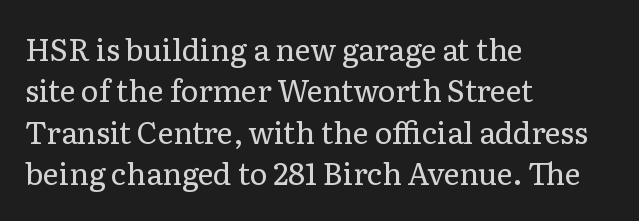
{"serif": "yes", "italic": "no", "bold": "no", "weight": "regular", "width": "normal", "stroke_contrast": "low", "x_height": "medium", "monospaced": "no", "underline": "no", "align": "left", "line_spacing": "normal", "line_spacing_ratio": 1.38, "letter_spacing": "normal", "letter_spacing_em": 0.0, "glyph_px": 30}
